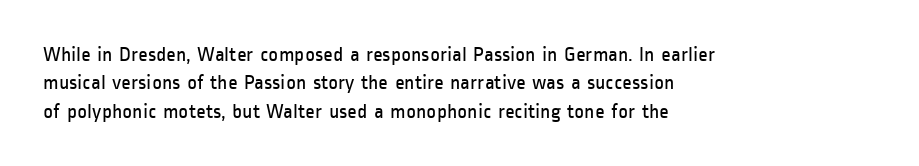
Evenly set lines give the paragraph a standard silhouette. Students, note that the glyphs here touch the page at normal intervals. In terms of posture, this sample is upright. Typeset ragged right — the left edge is the straight one.
